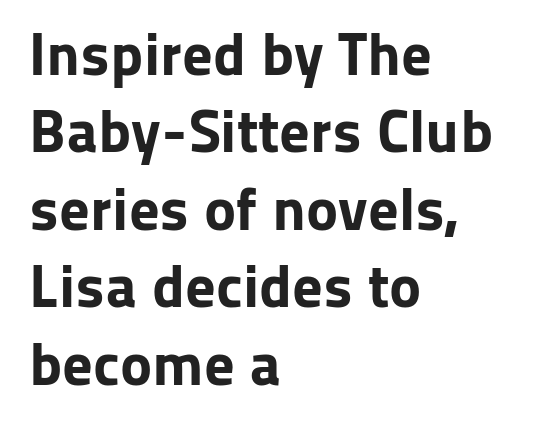
Q: Is the text bold? A: Yes.
Q: Is the text italic (slanted)? A: No, it is upright.
Q: Is the typeface a serif or a sans-serif typeface? A: Sans-serif.
Q: Is the text underlined? A: No.
Q: How is the paragraph aligned? A: Left-aligned.
Q: Is the spacing between letters normal or unusually wide? A: Normal.
Q: Is the spacing between lines tight, normal or loose? A: Normal.
Q: Width (condensed, normal, or wide)? A: Normal.
Q: Stroke contrast? A: Low.
Q: x-height? A: Medium.
Q: Monospaced? A: No.
